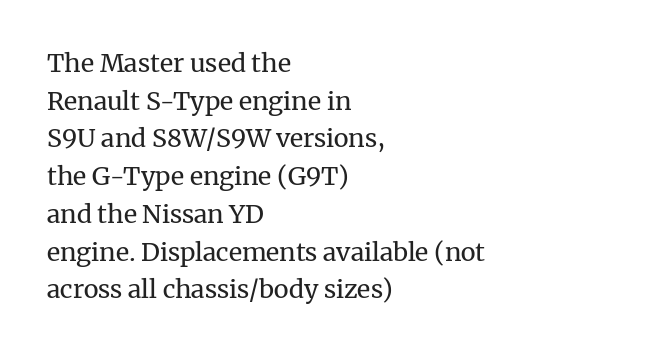
Q: Is the text bold? A: No.
Q: Is the text italic (slanted)? A: No, it is upright.
Q: Is the text underlined? A: No.
Q: How is the paragraph aligned? A: Left-aligned.
Q: Is the spacing between letters normal or unusually wide? A: Normal.
Q: Is the spacing between lines tight, normal or loose? A: Normal.
